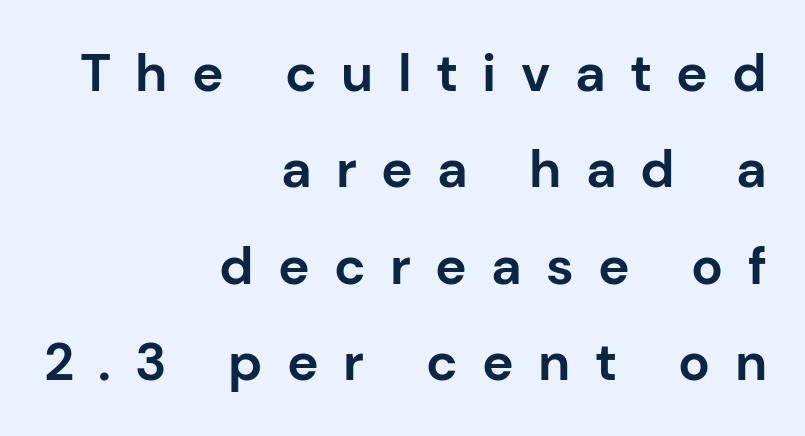
The image shows 53 px bold sans-serif type, upright; set right-aligned, line spacing 1.82x, unusually wide letter spacing (+0.46 em), not underlined; low stroke contrast and a medium x-height.
